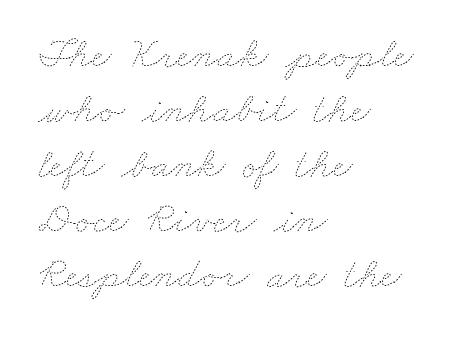
The paragraph shown leans on its left margin. Notice how descenders clear the ascenders below comfortably — that's standard leading. Tracking here is standard; glyphs follow each other at the usual distance. Only glyphs here, with clear space below each row.
